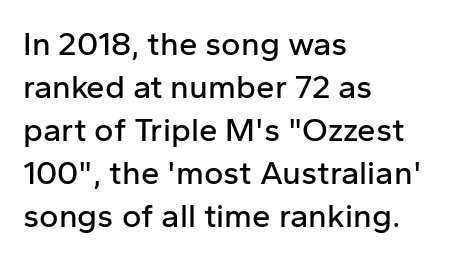
Think of a printed novel: that variable character pitch is what you see here. How would I describe the line gaps? Plain and ordinary. A typesetter would mark this as roman, not italic. Nope, no serifs anywhere on these letters.
